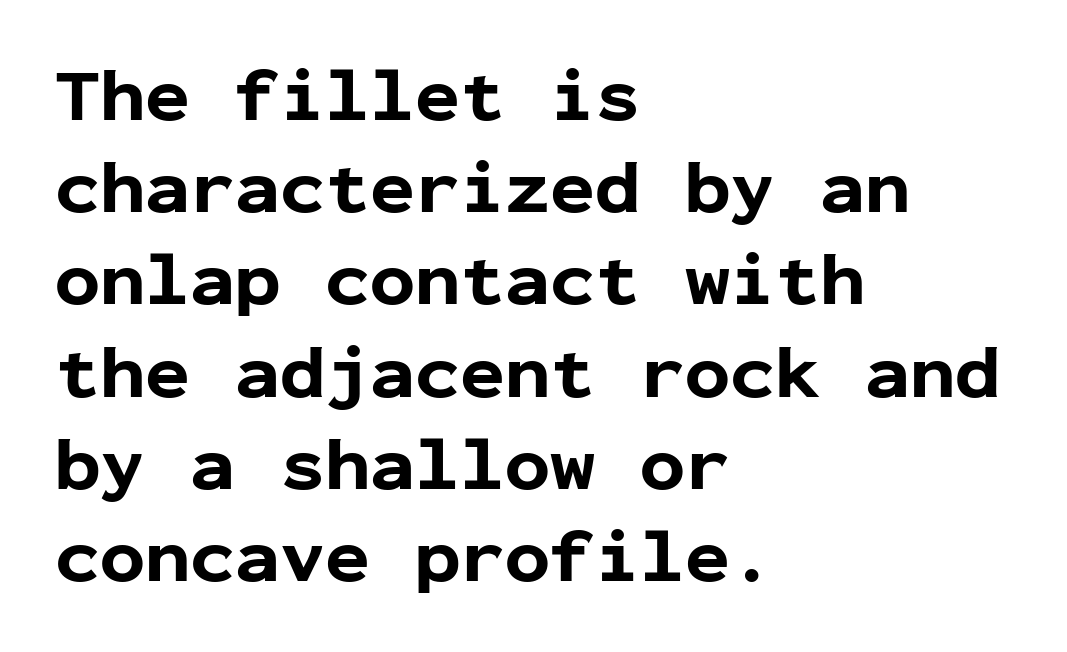
Q: Is the text bold? A: Yes.
Q: Is the text italic (slanted)? A: No, it is upright.
Q: Is the typeface a serif or a sans-serif typeface? A: Sans-serif.
Q: Is the text underlined? A: No.
Q: How is the paragraph aligned? A: Left-aligned.
Q: Is the spacing between letters normal or unusually wide? A: Normal.
Q: Width (condensed, normal, or wide)? A: Normal.
Q: Stroke contrast? A: Low.
Q: x-height? A: Medium.
Q: Monospaced? A: Yes.
